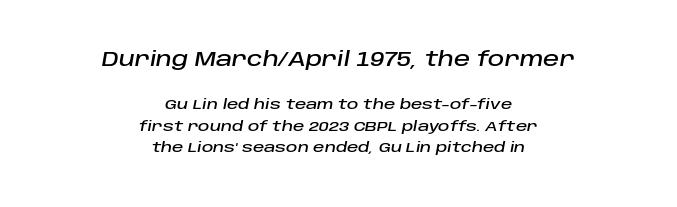
The image shows 20 px text type, italic (leaning right); set centered, normal line spacing (1.55x), normal letter spacing, not underlined; the first (top) block is 1.43x larger.
